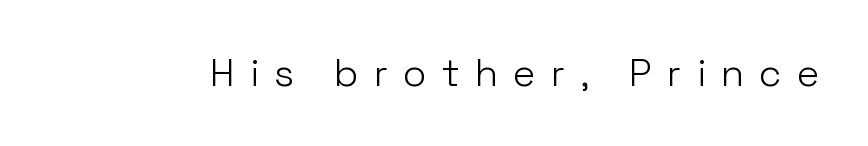
Honestly, the letter spacing is so wide it's the main thing you notice. Unmarked baselines from the first word to the last. Here the designer chose a conventional face with non-uniform glyph widths. You can tell it's not italic because the verticals are truly vertical. The cut favours lightness, reaching ordinary text weight at its darkest. The type family on display is of the sans-serif kind.
